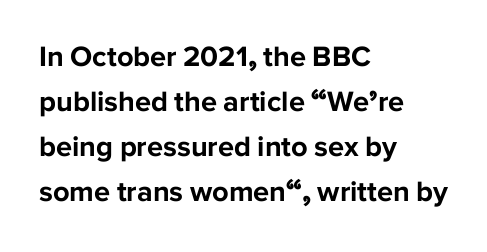
{"serif": "no", "italic": "no", "bold": "yes", "weight": "bold", "width": "normal", "stroke_contrast": "low", "x_height": "medium", "monospaced": "no", "underline": "no", "align": "left", "line_spacing": "normal", "line_spacing_ratio": 1.55, "letter_spacing": "normal", "letter_spacing_em": 0.0, "glyph_px": 29}
